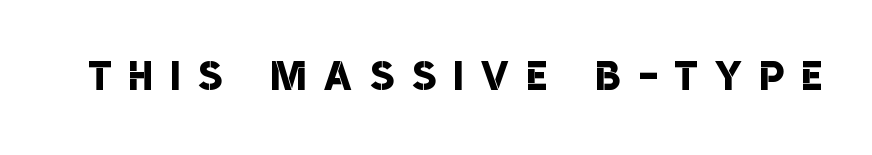
{"serif": "no", "bold": "semi", "weight": "semibold", "width": "condensed", "stroke_contrast": "low", "x_height": "large", "monospaced": "no", "underline": "no", "letter_spacing": "wide", "letter_spacing_em": 0.34, "glyph_px": 54}
